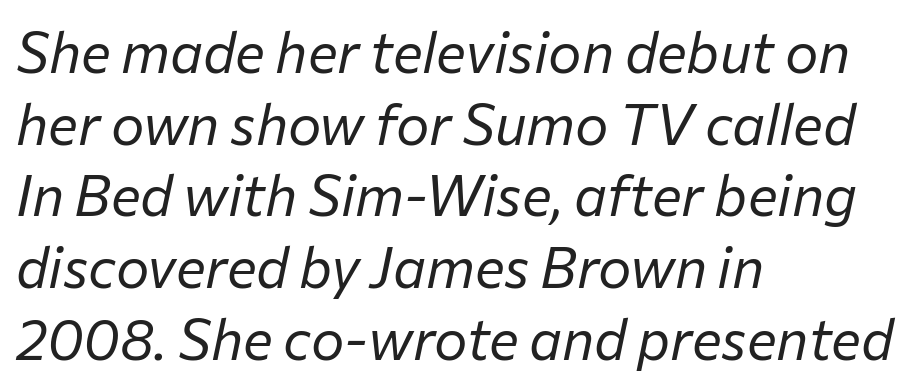
{"italic": "yes", "lean": "right", "slant_degrees": 12, "bold": "no", "weight": "regular", "width": "normal", "stroke_contrast": "low", "x_height": "medium", "monospaced": "no", "underline": "no", "align": "left", "line_spacing": "normal", "line_spacing_ratio": 1.28, "letter_spacing": "normal", "letter_spacing_em": 0.0, "glyph_px": 56}
